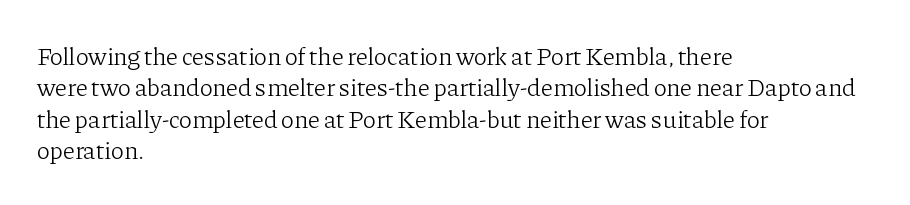
{"italic": "no", "bold": "no", "underline": "no", "align": "left", "line_spacing": "normal", "line_spacing_ratio": 1.26, "letter_spacing": "normal", "letter_spacing_em": 0.0, "glyph_px": 25}
